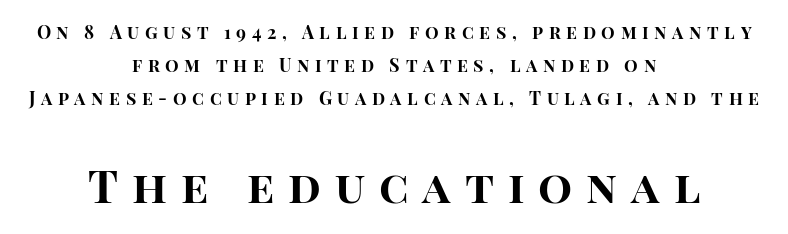
The letters carry no serifs — their stems end cleanly without finishing strokes. Short note: letters widely spaced. Character size in the trailing block exceeds that of the leading block. This rendering features lettering with no underline.
